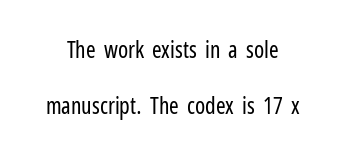
Q: Is the text bold? A: No.
Q: Is the text italic (slanted)? A: No, it is upright.
Q: Is the text underlined? A: No.
Q: Is the spacing between letters normal or unusually wide? A: Normal.
Q: Is the spacing between lines tight, normal or loose? A: Loose.
